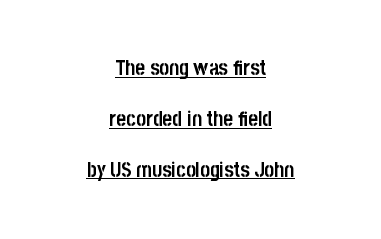
{"italic": "no", "bold": "yes", "underline": "yes", "align": "center", "line_spacing": "loose", "line_spacing_ratio": 2.42, "letter_spacing": "normal", "letter_spacing_em": 0.0, "glyph_px": 21}
